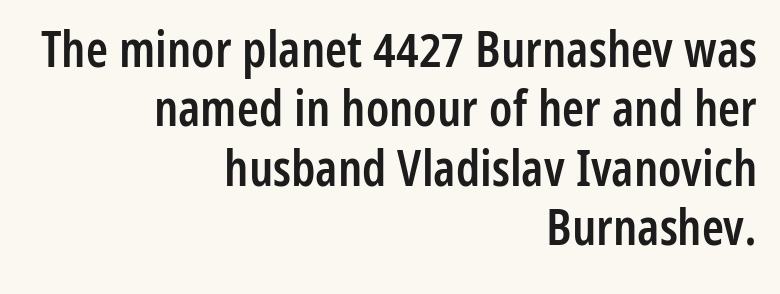
The image shows 50 px semibold, condensed sans-serif type, upright; set right-aligned, line spacing 1.19x, normal letter spacing, not underlined; low stroke contrast and a medium x-height.
